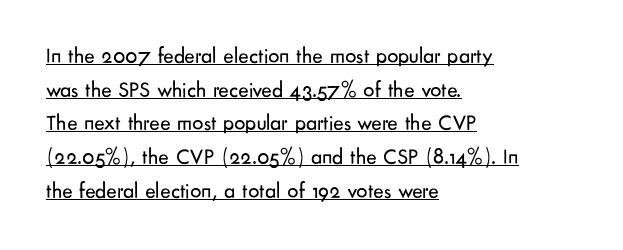
The image shows 22 px text type, upright; set left-aligned, normal line spacing (1.53x), normal letter spacing, underlined.
